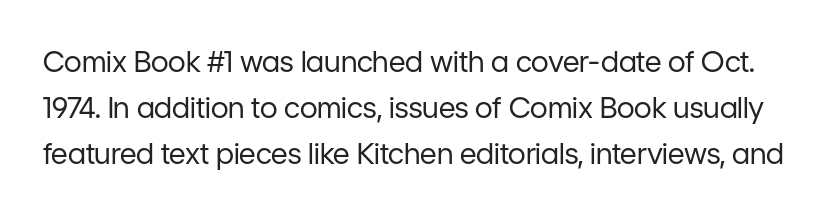
The image shows 29 px regular-weight sans-serif type, upright; set normal line spacing (1.58x), normal letter spacing, not underlined; low stroke contrast and a medium x-height.
